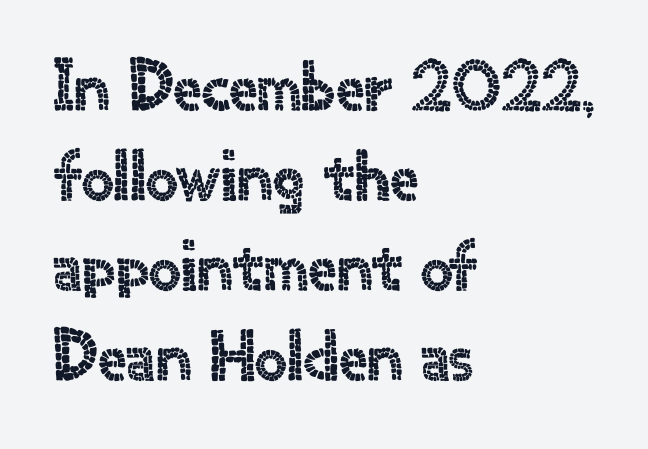
Unlike italic type, these characters show no tilt at all. A normal amount of white space separates one row of letters from the next. Descenders are the only things crossing below the line. You could call the tracking neutral — neither tight nor loose.
